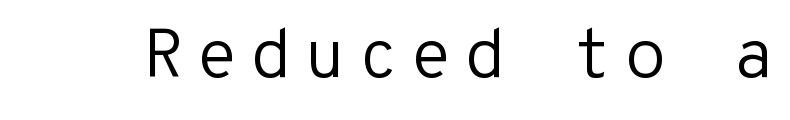
Characters remain perfectly vertical along every line. The string is rendered with underlining switched off. The rendering uses typewriter-style spacing with identical character cells. Heaviness? Minimal to ordinary, like unemphasized prose.
